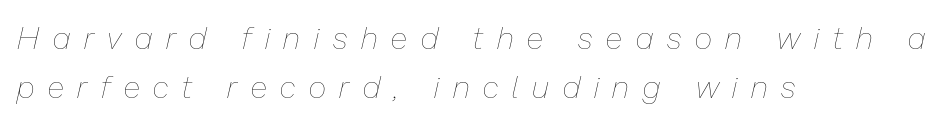
Where is the straight margin? On the left. How are the letters spaced? Widely, with obvious added tracking. These lines sit exactly where default settings would place them. Each row of text sits above clean, open space. An italicized treatment has been applied to the whole sample.
